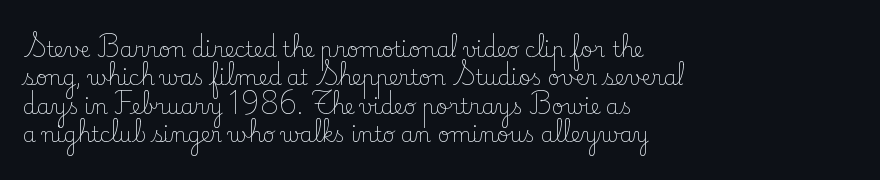
The image shows 21 px text type, upright; set left-aligned, normal line spacing (1.35x), normal letter spacing, not underlined.
